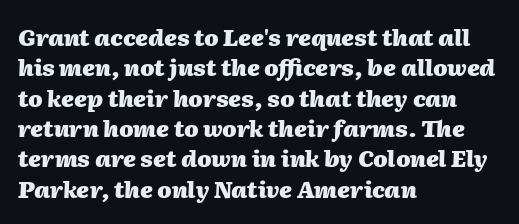
{"italic": "yes", "lean": "right", "slant_degrees": 2, "bold": "yes", "underline": "no", "align": "left", "line_spacing": "normal", "line_spacing_ratio": 1.32, "letter_spacing": "normal", "letter_spacing_em": 0.0, "glyph_px": 23}
